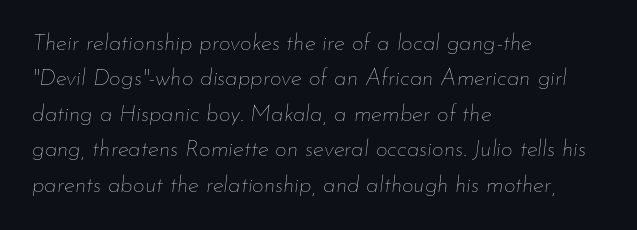
{"italic": "yes", "lean": "right", "slant_degrees": 7, "bold": "no", "underline": "no", "align": "left", "line_spacing": "normal", "line_spacing_ratio": 1.54, "letter_spacing": "normal", "letter_spacing_em": 0.0, "glyph_px": 23}
